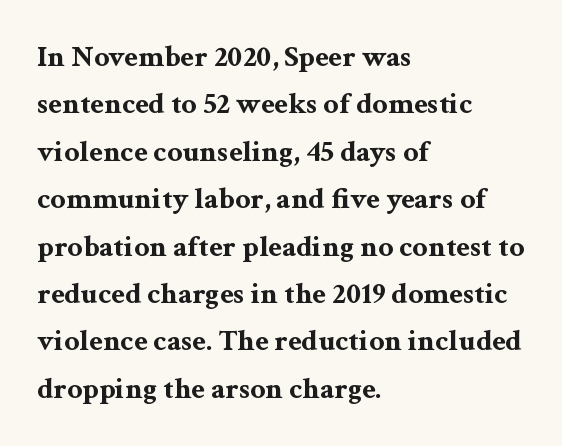
The image shows 30 px bold, wide serif type, upright; set left-aligned, normal line spacing (1.58x), normal letter spacing, not underlined; medium stroke contrast and a medium x-height.
